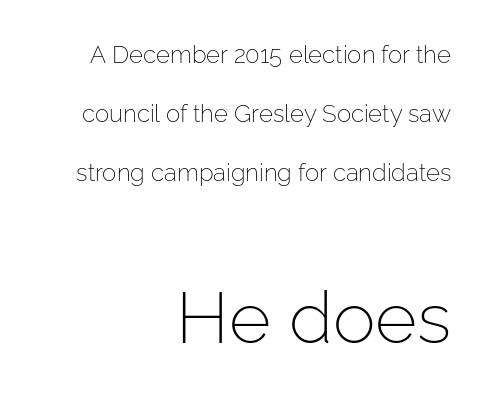
Q: Is the text bold? A: No.
Q: Is the text italic (slanted)? A: No, it is upright.
Q: Is the typeface a serif or a sans-serif typeface? A: Sans-serif.
Q: Is the text underlined? A: No.
Q: How is the paragraph aligned? A: Right-aligned.
Q: Is the spacing between letters normal or unusually wide? A: Normal.
Q: Is the spacing between lines tight, normal or loose? A: Loose.
Q: Which block of text is set in a larger size, the first (top) or the second (bottom)? A: The second (bottom) one.
Q: Width (condensed, normal, or wide)? A: Normal.
Q: Stroke contrast? A: Low.
Q: x-height? A: Medium.
Q: Monospaced? A: No.
